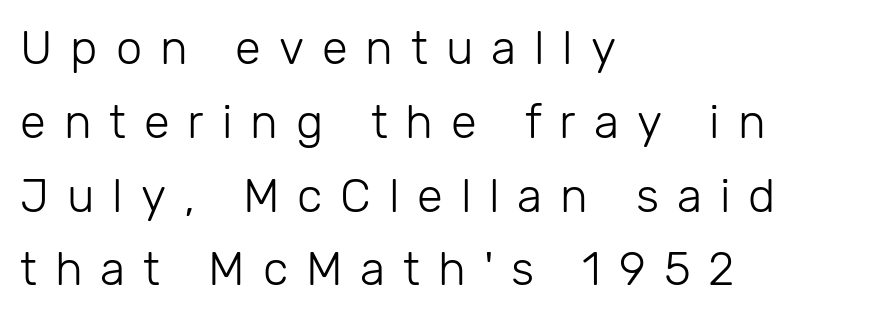
Q: Is the text bold? A: No.
Q: Is the text italic (slanted)? A: No, it is upright.
Q: Is the typeface a serif or a sans-serif typeface? A: Sans-serif.
Q: Is the text underlined? A: No.
Q: How is the paragraph aligned? A: Left-aligned.
Q: Is the spacing between letters normal or unusually wide? A: Unusually wide.
Q: Is the spacing between lines tight, normal or loose? A: Normal.
Q: Width (condensed, normal, or wide)? A: Normal.
Q: Stroke contrast? A: Low.
Q: x-height? A: Medium.
Q: Monospaced? A: No.
